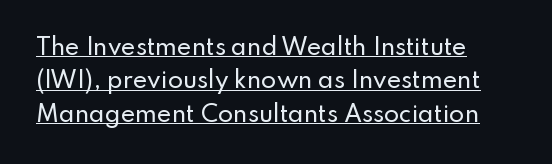
{"italic": "no", "underline": "yes", "align": "left", "line_spacing": "normal", "line_spacing_ratio": 1.52, "letter_spacing": "normal", "letter_spacing_em": 0.0, "glyph_px": 22}
